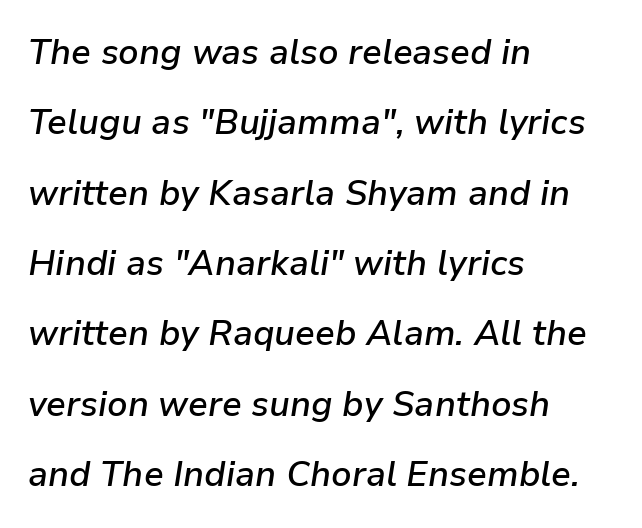
Layout note: lines flush left. Airy leading. The specimen reads as italic at a glance. Its strokes are somewhat broadened, the hallmark of semibold type. You could not count columns in this text — the font is proportionally spaced.
